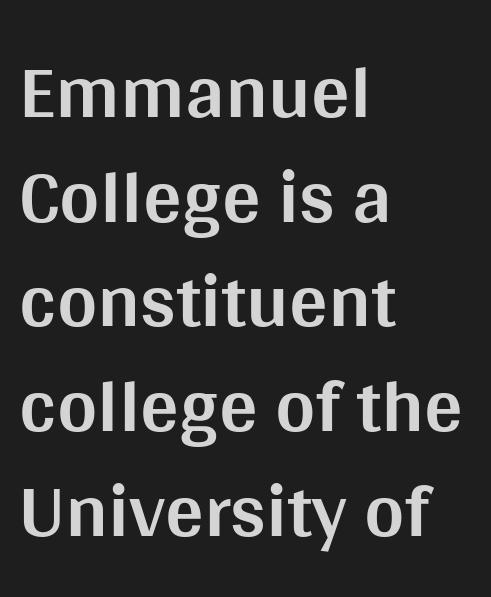
Q: Is the text bold? A: Yes.
Q: Is the text italic (slanted)? A: No, it is upright.
Q: Is the typeface a serif or a sans-serif typeface? A: Sans-serif.
Q: Is the text underlined? A: No.
Q: How is the paragraph aligned? A: Left-aligned.
Q: Is the spacing between letters normal or unusually wide? A: Normal.
Q: Is the spacing between lines tight, normal or loose? A: Normal.
Q: Width (condensed, normal, or wide)? A: Normal.
Q: Stroke contrast? A: Medium.
Q: x-height? A: Large.
Q: Monospaced? A: No.
